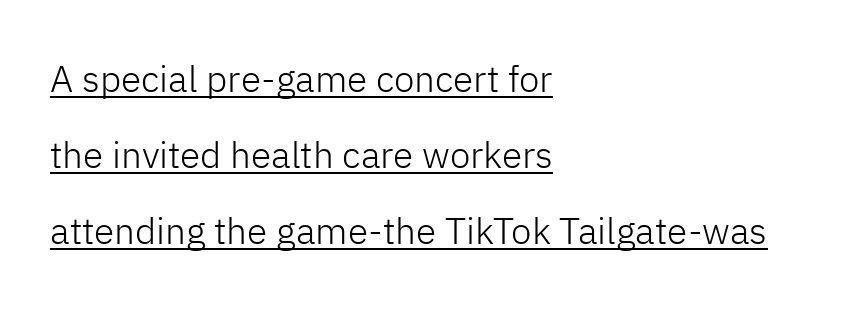
The image shows 37 px light sans-serif type, upright; set left-aligned, loose line spacing (2.06x), normal letter spacing, underlined; low stroke contrast and a medium x-height.
